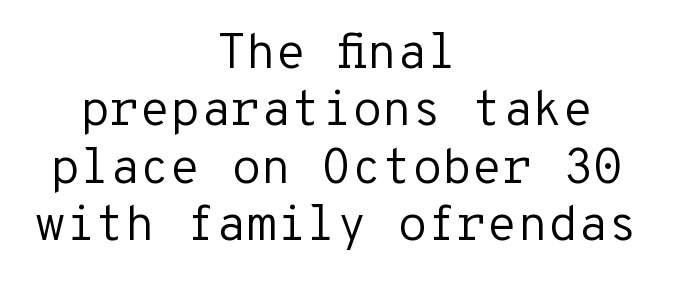
In terms of letterspacing, this is plain default setting. Decoration check: the copy has no underline. Do the characters align in a grid? Yes, the font is monospaced. This sample uses a sans-serif face. These lines stack symmetrically, like a column narrowing and widening about its center.
